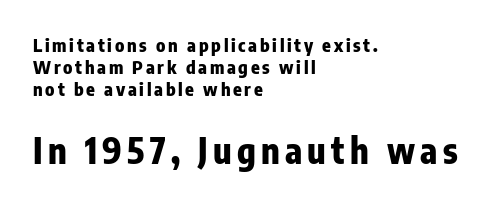
The image shows 35 px heavy, condensed sans-serif type, upright; set left-aligned, line spacing 1.22x, not underlined; the second (bottom) block is 1.94x larger; low stroke contrast and a medium x-height.
